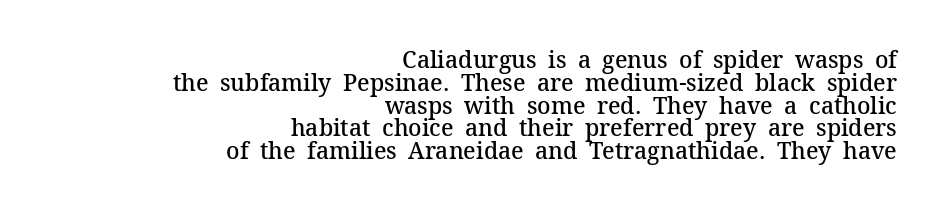
On the weight axis this lands at semibold, roughly 600. Does the leading feel generous? Not at all — it's pinched. The gap between lines stays unmarked. Each line ends at the same right margin while the left side varies. Words appear dense and cohesive because spacing is normal.
